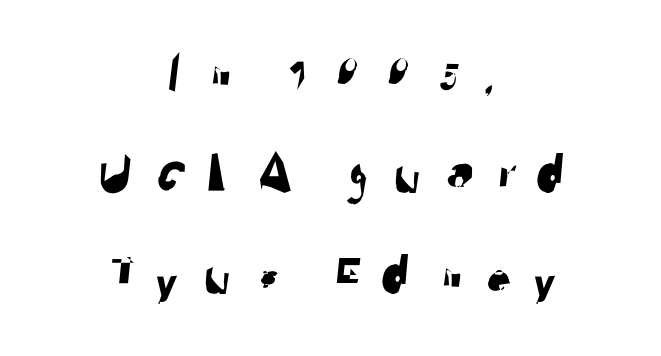
A typesetter would call this heavily tracked-out type. Each row of text sits above clean, open space. Which margin do the lines hug? Neither — every line sits in the middle. This rendering employs a face without finishing strokes, i.e., a sans-serif. Looks like regular typesetting: each glyph gets only the width it needs.
